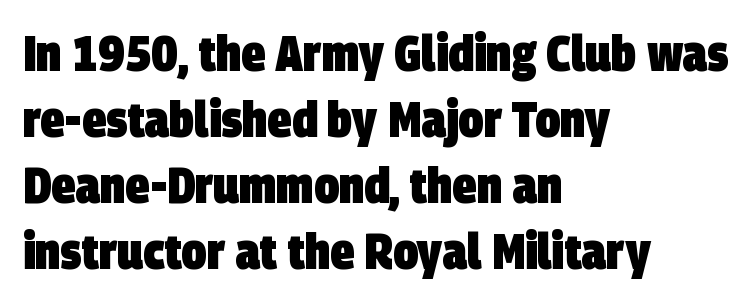
The image shows 49 px heavy, condensed sans-serif type; set left-aligned, normal line spacing (1.35x), normal letter spacing, not underlined; low stroke contrast and a large x-height.
